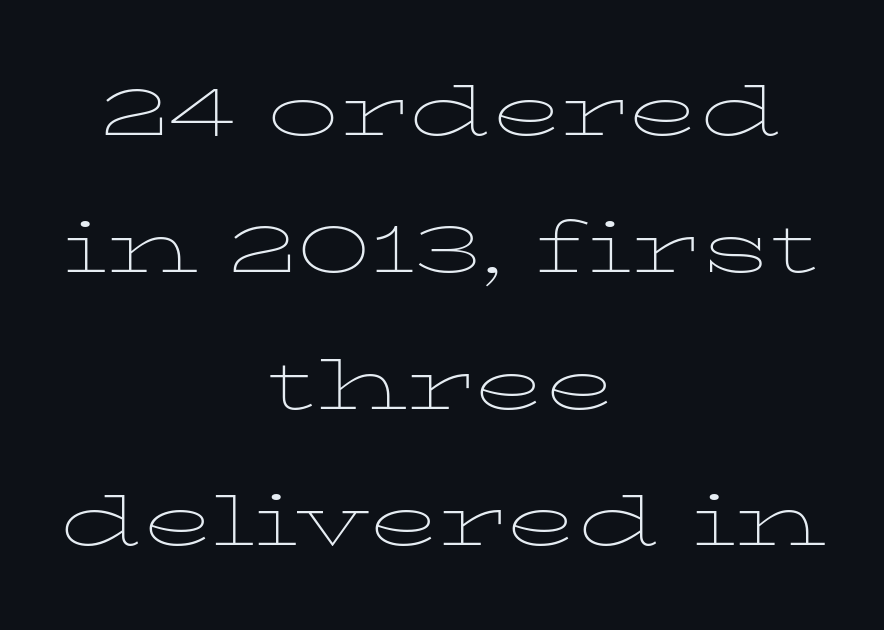
Q: Is the text bold? A: No.
Q: Is the text italic (slanted)? A: No, it is upright.
Q: Is the typeface a serif or a sans-serif typeface? A: Serif.
Q: Is the text underlined? A: No.
Q: How is the paragraph aligned? A: Centered.
Q: Is the spacing between letters normal or unusually wide? A: Normal.
Q: Is the spacing between lines tight, normal or loose? A: Loose.
Q: Width (condensed, normal, or wide)? A: Wide.
Q: Stroke contrast? A: Low.
Q: x-height? A: Medium.
Q: Monospaced? A: No.
